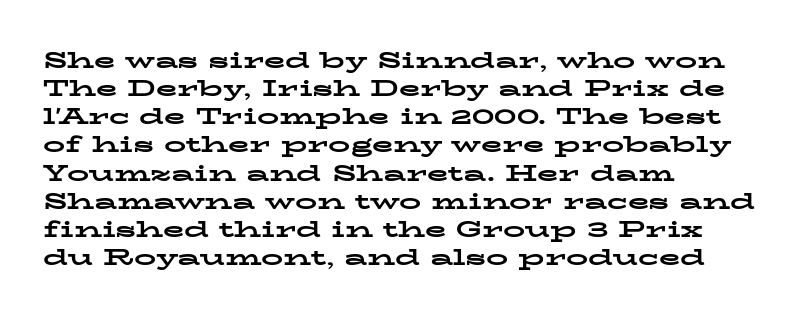
The image shows 22 px bold type, upright; set left-aligned, normal line spacing (1.28x), normal letter spacing, not underlined.
